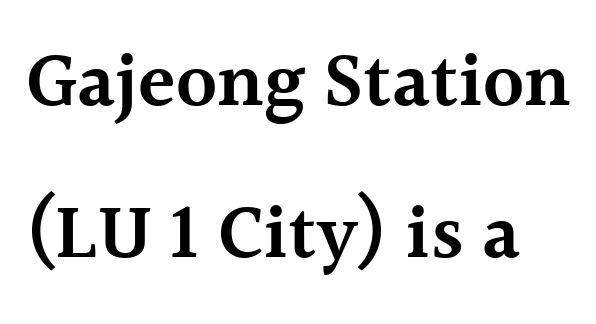
The image shows 77 px semibold serif type, upright; set loose line spacing (1.97x), normal letter spacing, not underlined; a medium x-height.
